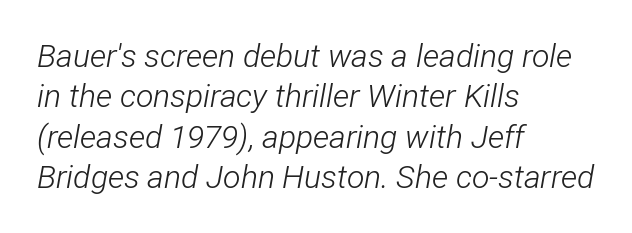
Q: Is the text bold? A: No.
Q: Is the text italic (slanted)? A: Yes, it leans right by about 12 degrees.
Q: Is the text underlined? A: No.
Q: How is the paragraph aligned? A: Left-aligned.
Q: Is the spacing between letters normal or unusually wide? A: Normal.
Q: Is the spacing between lines tight, normal or loose? A: Normal.
Q: Width (condensed, normal, or wide)? A: Condensed.
Q: Stroke contrast? A: Low.
Q: x-height? A: Medium.
Q: Monospaced? A: No.
